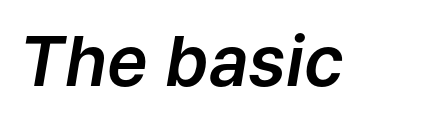
The image shows 69 px text type, italic (leaning right); set normal letter spacing, not underlined; low stroke contrast and a medium x-height.
